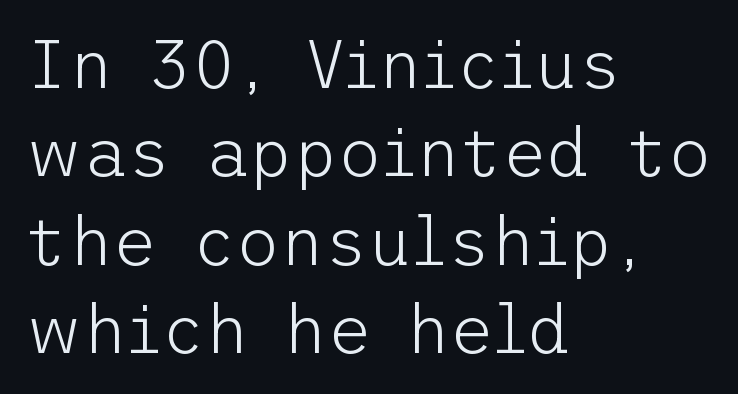
Q: Is the text bold? A: No.
Q: Is the text italic (slanted)? A: No, it is upright.
Q: Is the typeface a serif or a sans-serif typeface? A: Sans-serif.
Q: Is the text underlined? A: No.
Q: How is the paragraph aligned? A: Left-aligned.
Q: Is the spacing between letters normal or unusually wide? A: Normal.
Q: Is the spacing between lines tight, normal or loose? A: Normal.
Q: Width (condensed, normal, or wide)? A: Normal.
Q: Stroke contrast? A: Low.
Q: x-height? A: Medium.
